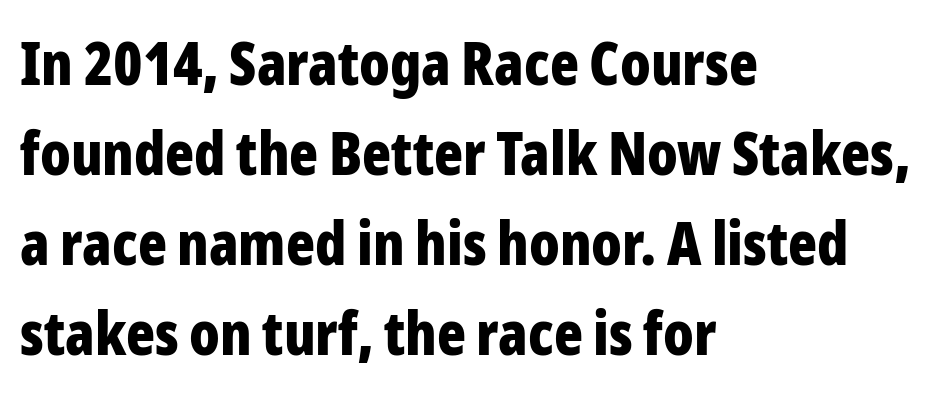
{"serif": "no", "italic": "no", "bold": "yes", "weight": "bold", "width": "condensed", "stroke_contrast": "low", "x_height": "medium", "monospaced": "no", "underline": "no", "align": "left", "line_spacing": "normal", "line_spacing_ratio": 1.5, "letter_spacing": "normal", "letter_spacing_em": 0.0, "glyph_px": 60}
